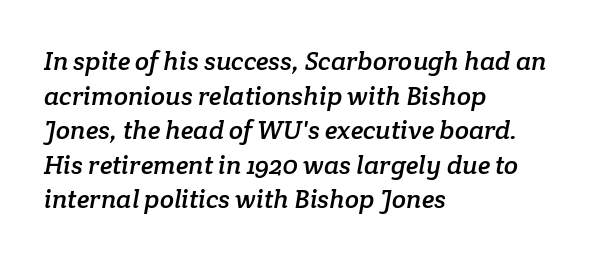
{"underline": "no", "align": "left", "line_spacing": "normal", "line_spacing_ratio": 1.33, "letter_spacing": "normal", "letter_spacing_em": 0.0, "glyph_px": 26}
